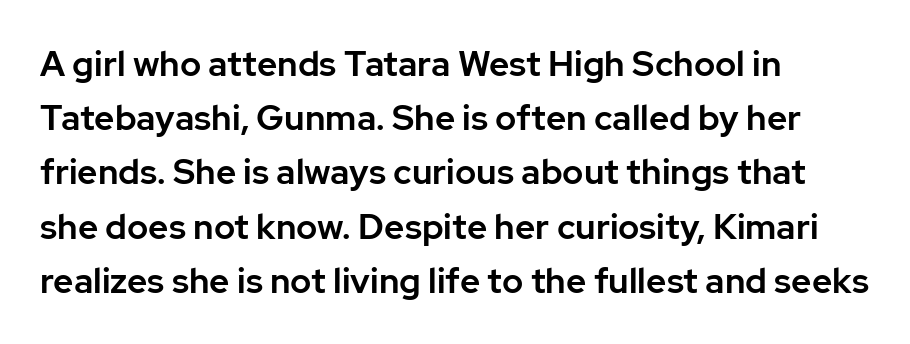
Q: Is the text italic (slanted)? A: No, it is upright.
Q: Is the typeface a serif or a sans-serif typeface? A: Sans-serif.
Q: Is the text underlined? A: No.
Q: How is the paragraph aligned? A: Left-aligned.
Q: Is the spacing between letters normal or unusually wide? A: Normal.
Q: Is the spacing between lines tight, normal or loose? A: Normal.
Q: Width (condensed, normal, or wide)? A: Normal.
Q: Stroke contrast? A: Low.
Q: x-height? A: Medium.
Q: Monospaced? A: No.
